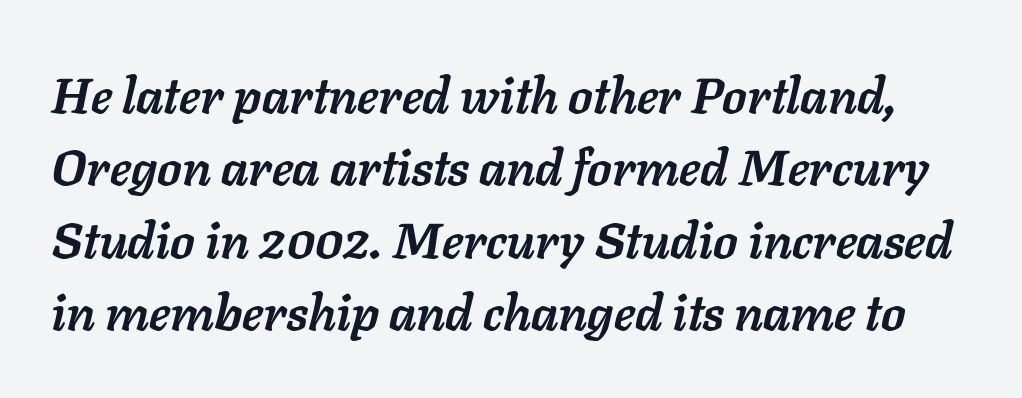
Horizontal bands of white between lines are of average thickness. Pretty heavy lettering here — definitely bold. Spacing between characters is what you'd get straight out of the box. Note the varied advance widths — an 'i' is clearly narrower than an 'm'.
